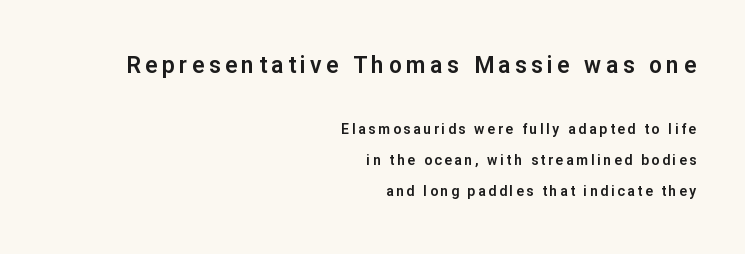
Teacher's note: observe the even right margin — that is flush-right alignment. Typesetter's note — upper block bumped up in size, lower block left smaller. Quick note: not italic, upright. Unmarked baselines from the first word to the last. Loosely led — the rows are spread out.
